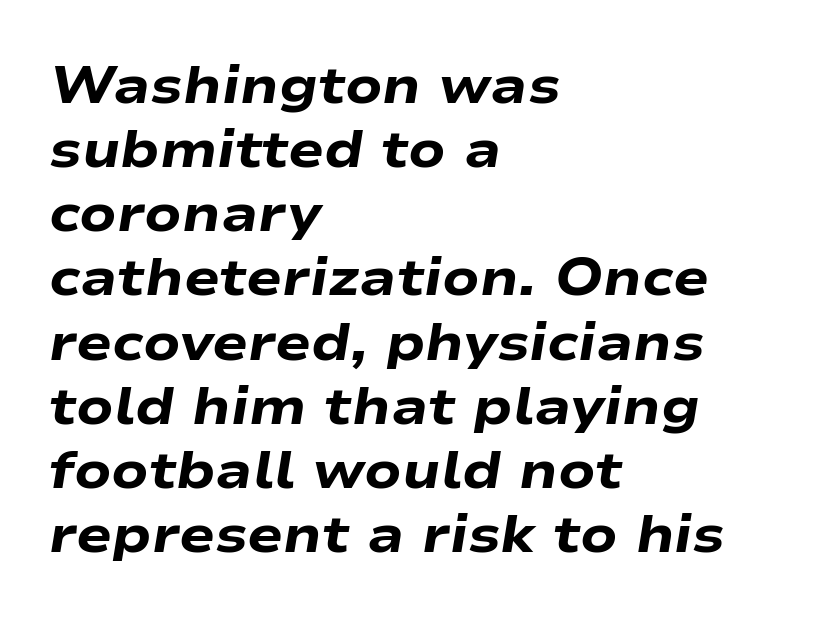
Thick stems and heavy bowls — unmistakably bold. Would a proofreader flag this as italicized? Yes. Looks like regular typesetting: each glyph gets only the width it needs. The letterforms sit shoulder to shoulder at normal distance. Anything drawn beneath the words? Only blank space. The typesetter chose a ragged-right arrangement here.
